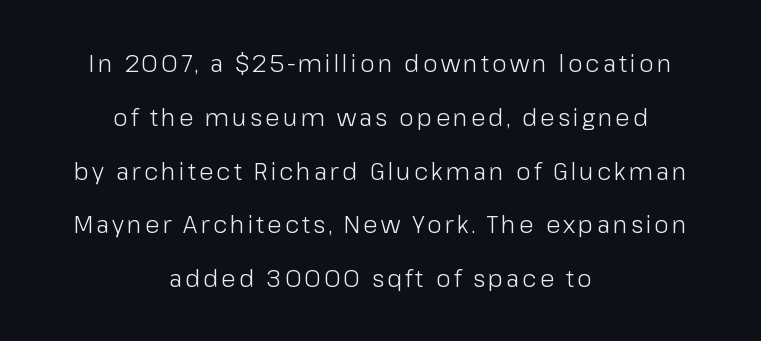
Q: Is the text bold? A: No.
Q: Is the text italic (slanted)? A: No, it is upright.
Q: Is the text underlined? A: No.
Q: How is the paragraph aligned? A: Centered.
Q: Is the spacing between lines tight, normal or loose? A: Loose.
